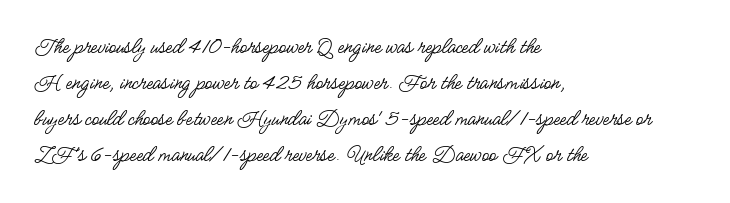
{"bold": "no", "underline": "no", "align": "left", "line_spacing": "normal", "line_spacing_ratio": 1.5, "letter_spacing": "normal", "letter_spacing_em": 0.0, "glyph_px": 24}
